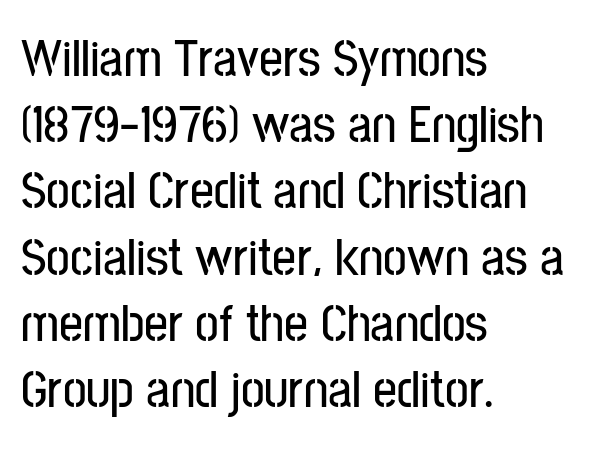
Q: Is the text italic (slanted)? A: No, it is upright.
Q: Is the typeface a serif or a sans-serif typeface? A: Sans-serif.
Q: Is the text underlined? A: No.
Q: How is the paragraph aligned? A: Left-aligned.
Q: Is the spacing between letters normal or unusually wide? A: Normal.
Q: Is the spacing between lines tight, normal or loose? A: Normal.
Q: Width (condensed, normal, or wide)? A: Condensed.
Q: Stroke contrast? A: Low.
Q: x-height? A: Medium.
Q: Monospaced? A: No.
